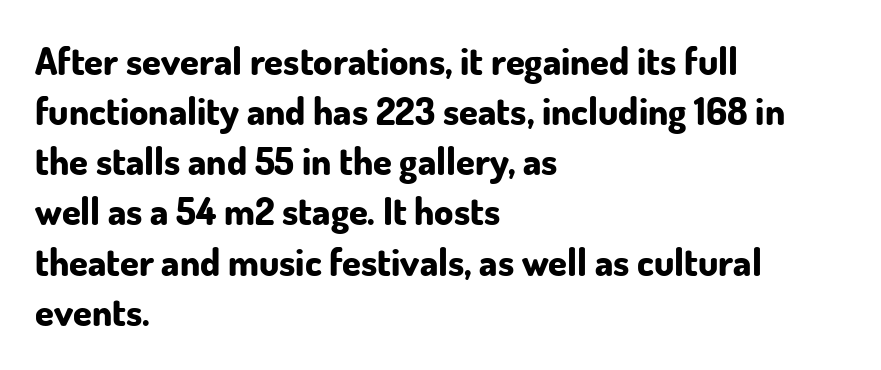
{"serif": "no", "italic": "no", "bold": "yes", "weight": "bold", "width": "normal", "stroke_contrast": "low", "x_height": "small", "monospaced": "no", "underline": "no", "align": "left", "line_spacing": "normal", "line_spacing_ratio": 1.32, "letter_spacing": "normal", "letter_spacing_em": 0.0, "glyph_px": 38}
